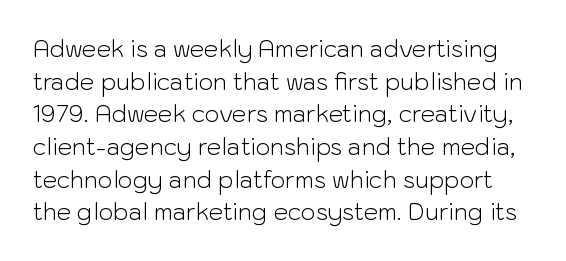
Q: Is the text bold? A: No.
Q: Is the text italic (slanted)? A: No, it is upright.
Q: Is the text underlined? A: No.
Q: Is the spacing between letters normal or unusually wide? A: Normal.
Q: Is the spacing between lines tight, normal or loose? A: Normal.
